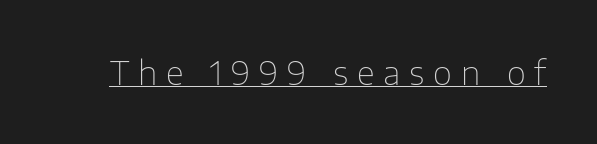
These characters rest on top of a visible drawn line. Grotesque or geometric, the face here clearly has no serifs. Looks like regular typesetting: each glyph gets only the width it needs. Tracking value appears strongly positive — letters spread wide. Is the type heavy? It reads as light-to-regular instead. It's the straight-up-and-down kind of type.
